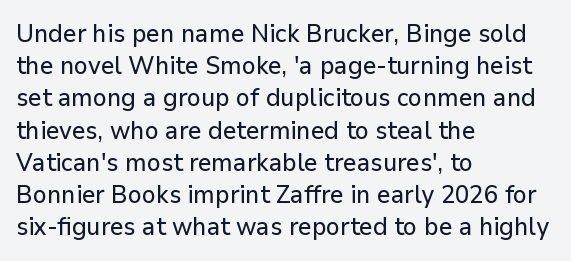
{"italic": "no", "underline": "no", "align": "left", "line_spacing": "normal", "line_spacing_ratio": 1.29, "letter_spacing": "normal", "letter_spacing_em": 0.0, "glyph_px": 25}
